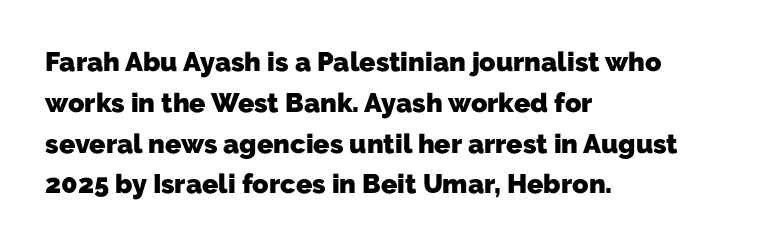
The image shows 27 px bold type; set left-aligned, normal line spacing (1.51x), normal letter spacing, not underlined.
